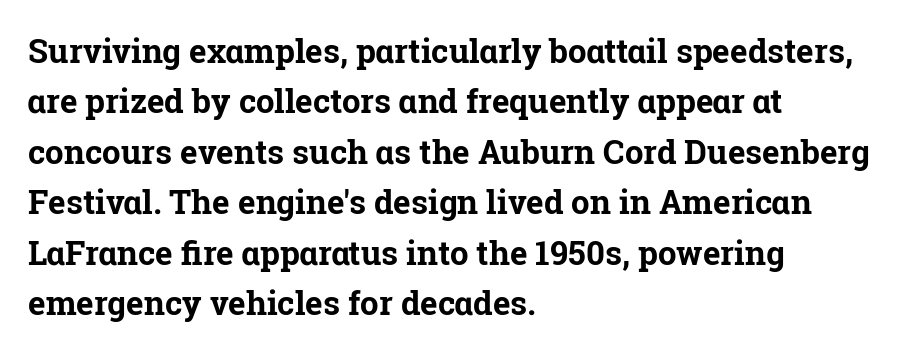
{"serif": "yes", "italic": "no", "bold": "yes", "weight": "bold", "width": "normal", "stroke_contrast": "low", "x_height": "medium", "monospaced": "no", "underline": "no", "align": "left", "line_spacing": "normal", "line_spacing_ratio": 1.53, "letter_spacing": "normal", "letter_spacing_em": 0.0, "glyph_px": 33}
